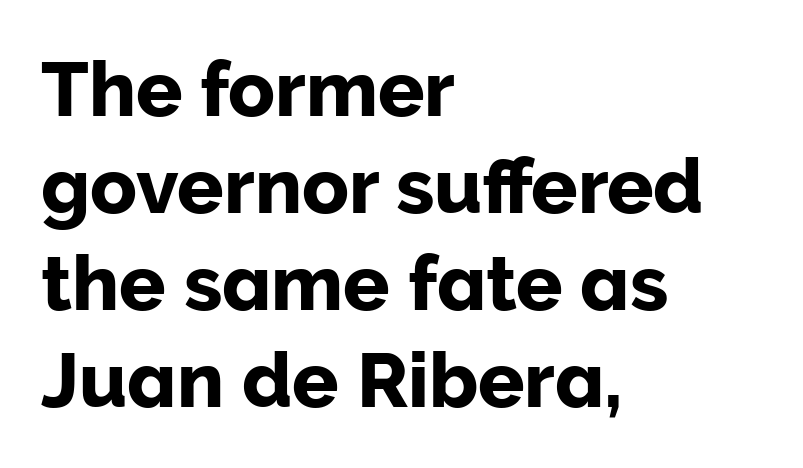
Glyph-to-glyph distance matches everyday printed text. What's the leading like? Ordinary, nothing unusual. Caption: multi-line text, flush left, ragged right. This rendering features lettering with no underline. The face used here is proportionally spaced, like ordinary book or web type. The type sits square on the baseline with zero lean.
